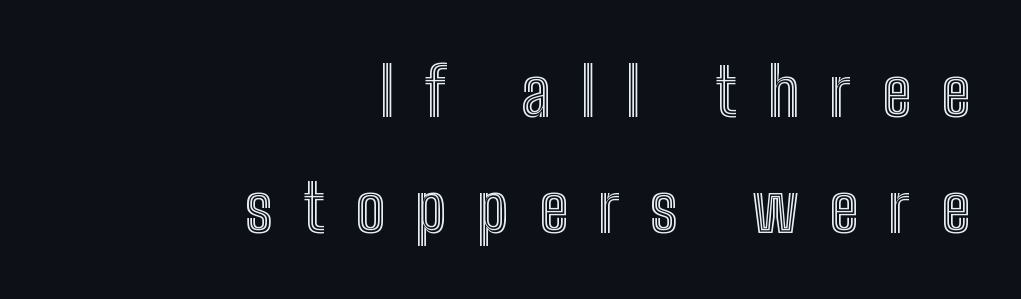
This sample uses an upright cut, with every glyph sitting square on the baseline. In terms of letterspacing, this is a distinctly airy, spread setting. Think of a printed novel: that variable character pitch is what you see here. Is the block centered? No — it sits flush against the right margin. Clear beneath every line of the passage.
